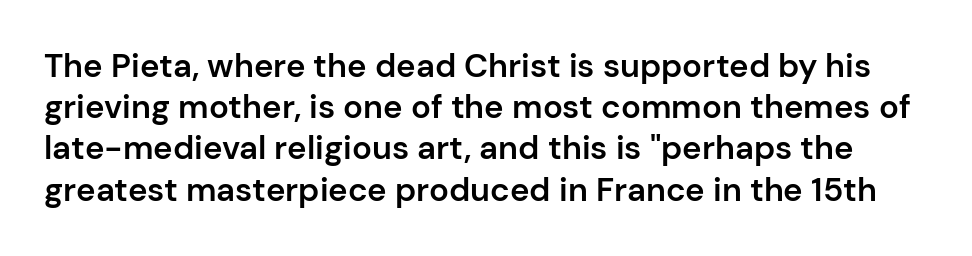
The image shows 33 px semibold sans-serif type, upright; set normal line spacing (1.25x), normal letter spacing, not underlined; low stroke contrast and a medium x-height.
